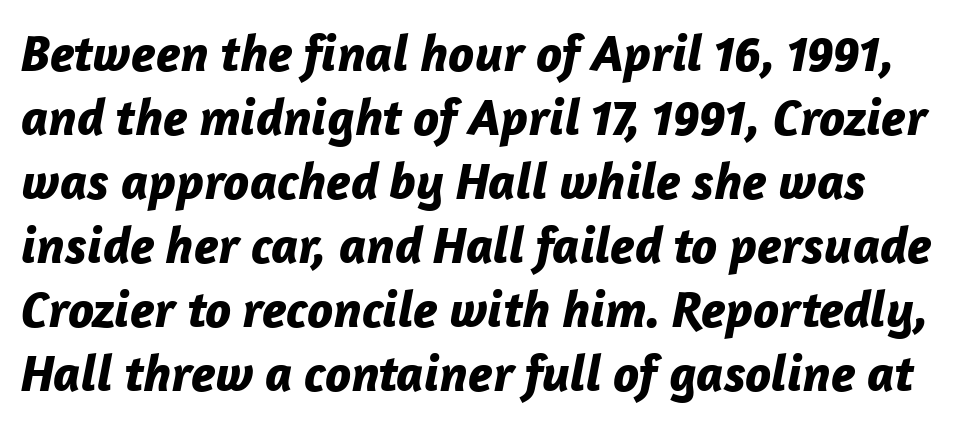
The font's italic variant was chosen for this text. The type is set solid horizontally, with unmodified tracking. Thick stems and heavy bowls — unmistakably bold. The strip under each line holds only bare page. Is this a fixed-width face? No — the glyphs have proportional, varying widths.
